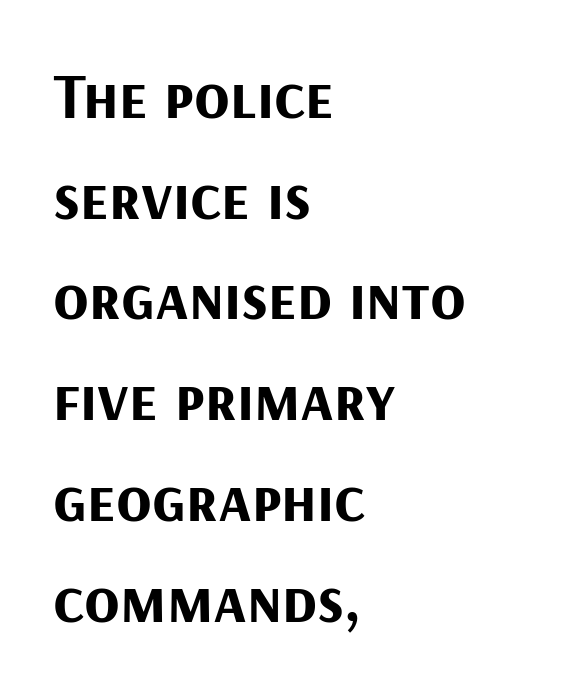
The image shows 65 px bold sans-serif type, upright; set left-aligned, normal line spacing (1.55x), normal letter spacing, not underlined; medium stroke contrast and a medium x-height.
